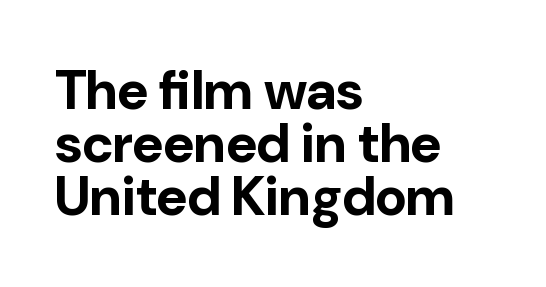
Upright lettering throughout. The sample has been set heavy, in full bold. Casual observation: everything's shoved over to the left. Line spacing here is tight. These lines are rendered in a variable-pitch font.
